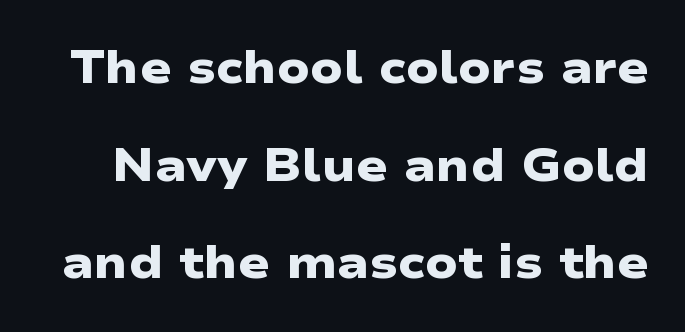
{"serif": "no", "bold": "yes", "weight": "heavy", "width": "wide", "stroke_contrast": "low", "x_height": "medium", "monospaced": "no", "underline": "no", "line_spacing": "loose", "line_spacing_ratio": 2.12, "letter_spacing": "normal", "letter_spacing_em": 0.0, "glyph_px": 46}
